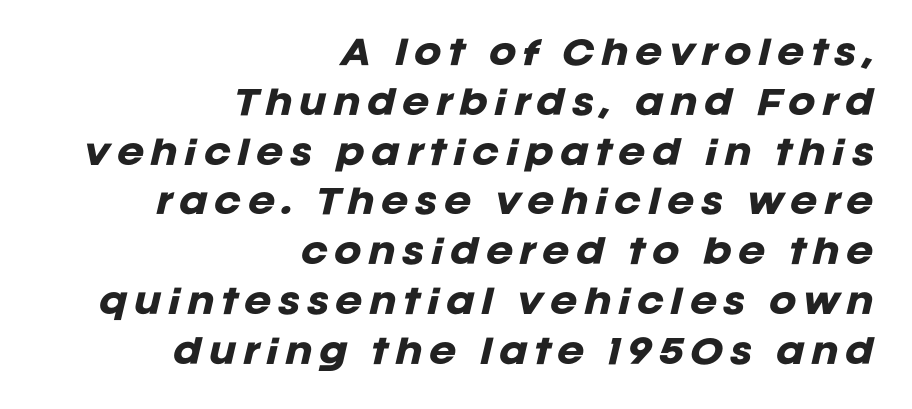
The image shows 33 px heavy type, italic (leaning right); set right-aligned, normal line spacing (1.51x), not underlined; low stroke contrast and a large x-height.
